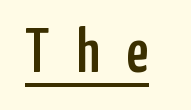
{"serif": "no", "italic": "no", "width": "condensed", "stroke_contrast": "low", "x_height": "medium", "monospaced": "no", "underline": "yes", "letter_spacing": "wide", "letter_spacing_em": 0.43, "glyph_px": 63}
